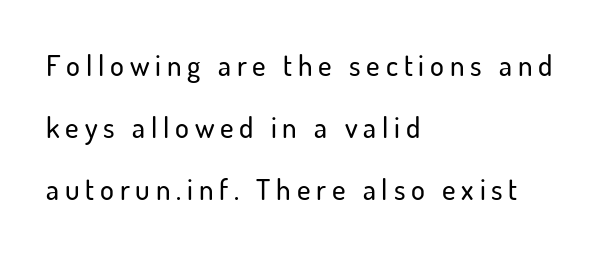
Q: Is the text italic (slanted)? A: No, it is upright.
Q: Is the typeface a serif or a sans-serif typeface? A: Sans-serif.
Q: Is the text underlined? A: No.
Q: How is the paragraph aligned? A: Left-aligned.
Q: Is the spacing between letters normal or unusually wide? A: Unusually wide.
Q: Is the spacing between lines tight, normal or loose? A: Loose.
Q: Width (condensed, normal, or wide)? A: Normal.
Q: Stroke contrast? A: Low.
Q: x-height? A: Small.
Q: Monospaced? A: No.
